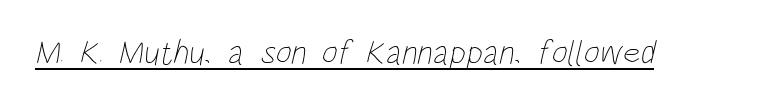
The image shows 34 px thin, condensed type; set normal letter spacing, underlined; low stroke contrast and a large x-height.
